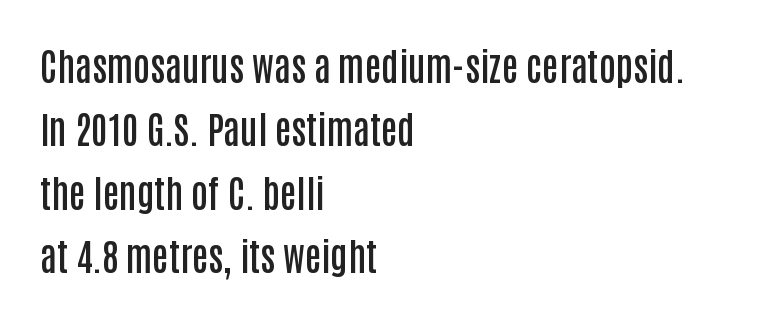
{"serif": "no", "italic": "no", "bold": "semi", "weight": "semibold", "width": "condensed", "stroke_contrast": "low", "x_height": "large", "monospaced": "no", "underline": "no", "align": "left", "line_spacing_ratio": 1.71, "letter_spacing": "normal", "letter_spacing_em": 0.0, "glyph_px": 37}
